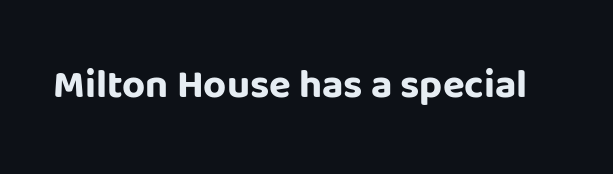
Q: Is the text bold? A: Yes.
Q: Is the text italic (slanted)? A: No, it is upright.
Q: Is the typeface a serif or a sans-serif typeface? A: Sans-serif.
Q: Is the text underlined? A: No.
Q: Is the spacing between letters normal or unusually wide? A: Normal.
Q: Width (condensed, normal, or wide)? A: Normal.
Q: Stroke contrast? A: Low.
Q: x-height? A: Large.
Q: Monospaced? A: No.
